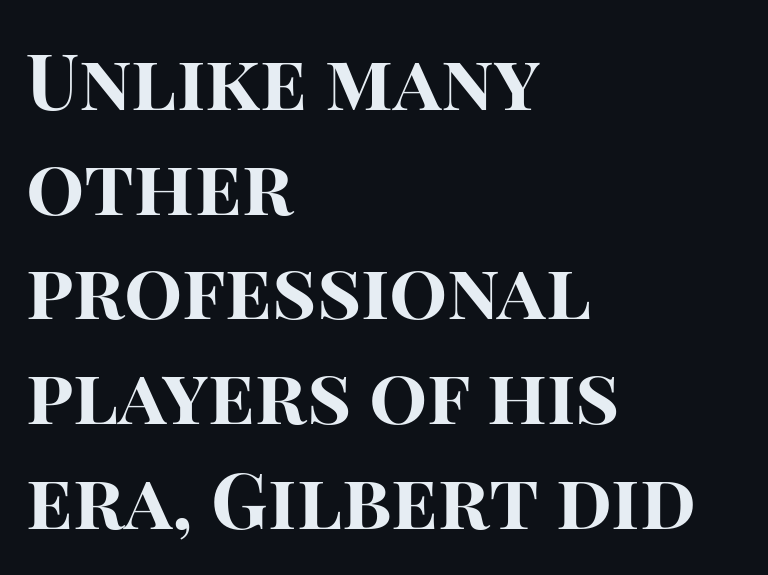
The image shows 77 px bold sans-serif type, upright; set left-aligned, normal line spacing (1.36x), normal letter spacing, not underlined; high stroke contrast and a large x-height.
